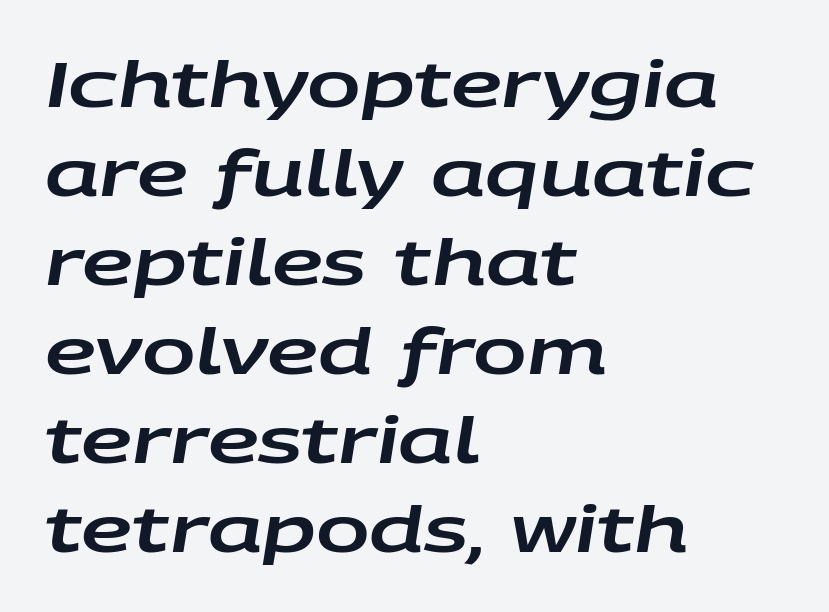
{"italic": "yes", "lean": "right", "slant_degrees": 9, "width": "wide", "stroke_contrast": "low", "x_height": "large", "monospaced": "no", "underline": "no", "align": "left", "line_spacing": "normal", "line_spacing_ratio": 1.39, "letter_spacing": "normal", "letter_spacing_em": 0.0, "glyph_px": 64}
